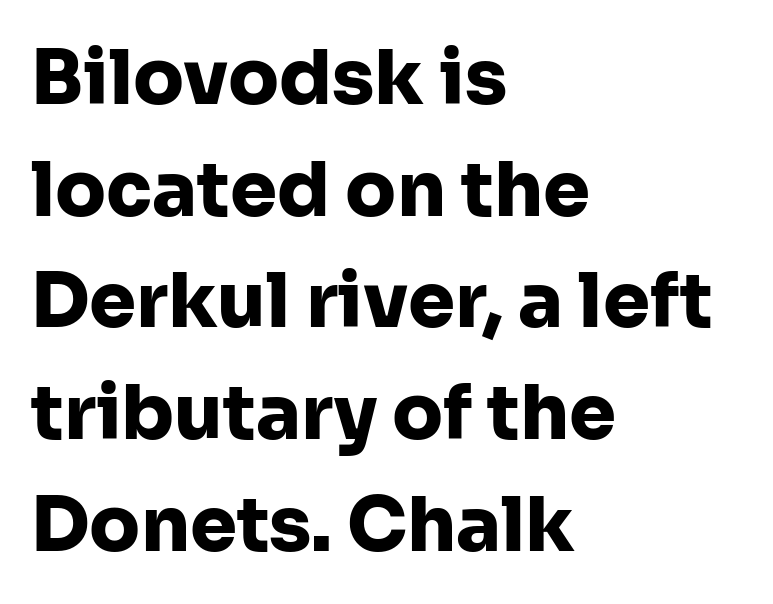
The image shows 75 px heavy sans-serif type, upright; set left-aligned, normal line spacing (1.49x), normal letter spacing, not underlined; low stroke contrast and a medium x-height.
